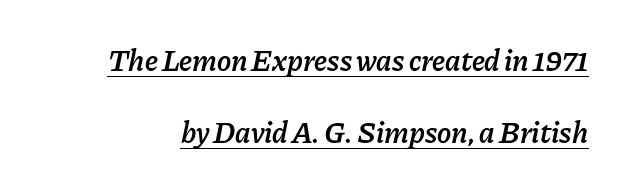
{"italic": "yes", "lean": "right", "slant_degrees": 11, "bold": "semi", "weight": "semibold", "width": "normal", "stroke_contrast": "low", "x_height": "medium", "monospaced": "no", "underline": "yes", "line_spacing": "loose", "line_spacing_ratio": 2.39, "letter_spacing": "normal", "letter_spacing_em": 0.0, "glyph_px": 30}
